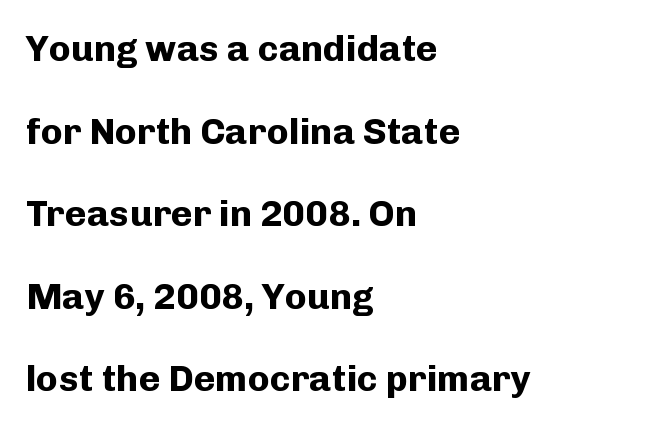
{"serif": "no", "italic": "no", "bold": "yes", "weight": "bold", "width": "normal", "stroke_contrast": "low", "x_height": "medium", "monospaced": "no", "underline": "no", "align": "left", "line_spacing": "loose", "line_spacing_ratio": 2.23, "letter_spacing": "normal", "letter_spacing_em": 0.0, "glyph_px": 37}
